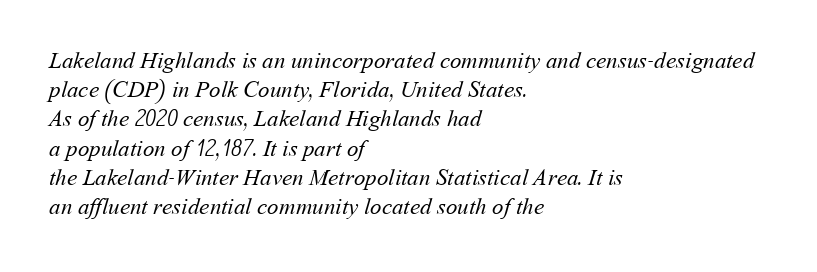
Q: Is the text bold? A: No.
Q: Is the text underlined? A: No.
Q: How is the paragraph aligned? A: Left-aligned.
Q: Is the spacing between letters normal or unusually wide? A: Normal.
Q: Is the spacing between lines tight, normal or loose? A: Normal.
